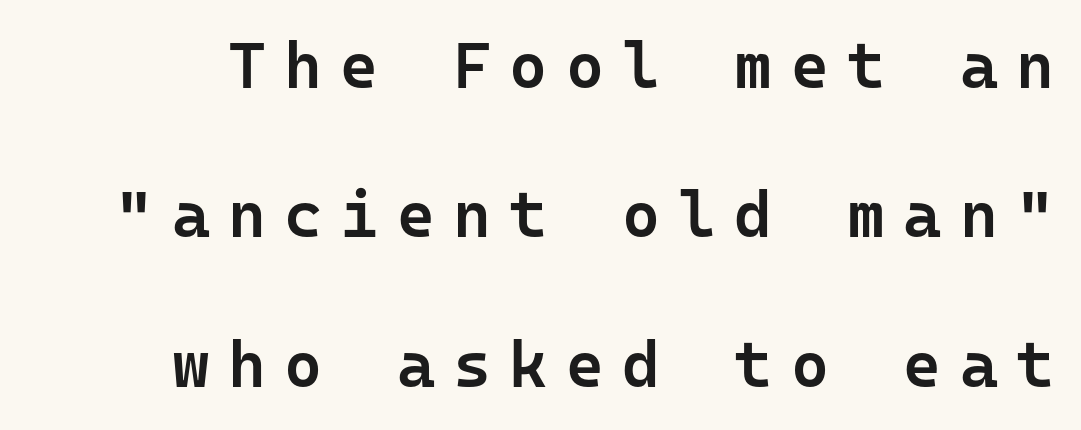
{"serif": "no", "italic": "no", "bold": "semi", "weight": "semibold", "width": "normal", "stroke_contrast": "low", "x_height": "medium", "monospaced": "yes", "underline": "no", "line_spacing": "loose", "line_spacing_ratio": 2.3, "letter_spacing": "wide", "letter_spacing_em": 0.28, "glyph_px": 65}
